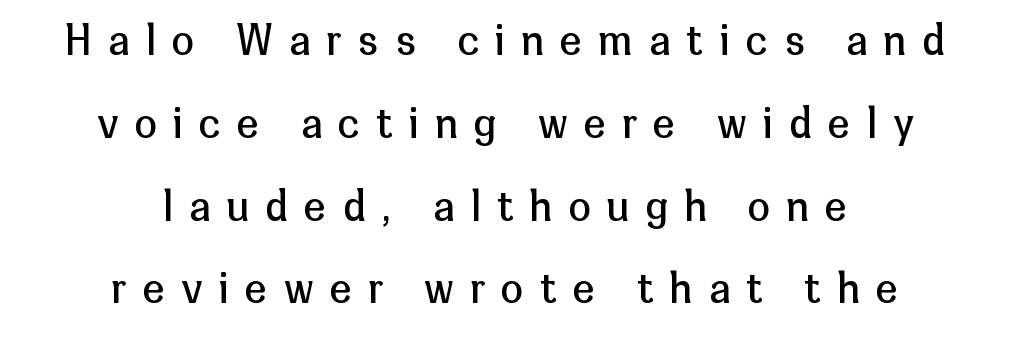
The image shows 40 px regular-weight sans-serif type, upright; set centered, loose line spacing (2.07x), unusually wide letter spacing (+0.42 em), not underlined; low stroke contrast and a medium x-height.
